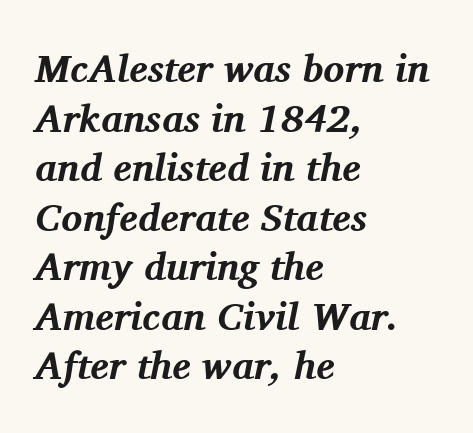
Q: Is the text bold? A: Yes.
Q: Is the text italic (slanted)? A: Yes, it leans right by about 11 degrees.
Q: Is the typeface a serif or a sans-serif typeface? A: Serif.
Q: Is the text underlined? A: No.
Q: How is the paragraph aligned? A: Left-aligned.
Q: Is the spacing between letters normal or unusually wide? A: Normal.
Q: Is the spacing between lines tight, normal or loose? A: Normal.
Q: Width (condensed, normal, or wide)? A: Normal.
Q: Stroke contrast? A: Medium.
Q: x-height? A: Medium.
Q: Monospaced? A: No.
